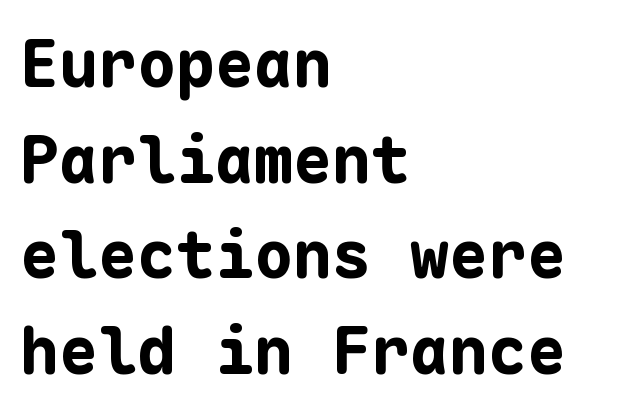
The image shows 65 px bold sans-serif type, upright, monospaced; set left-aligned, normal line spacing (1.47x), normal letter spacing, not underlined; low stroke contrast and a medium x-height.
